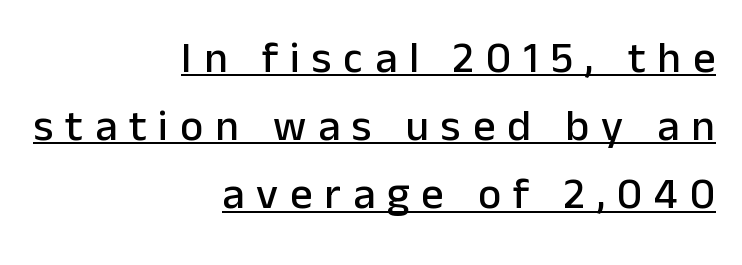
Underline: present. If you measured baseline to baseline, you'd find a middling distance. No italicization has been applied; the sample stays upright. Each letter keeps its own natural width here, so spacing adapts to shape.
